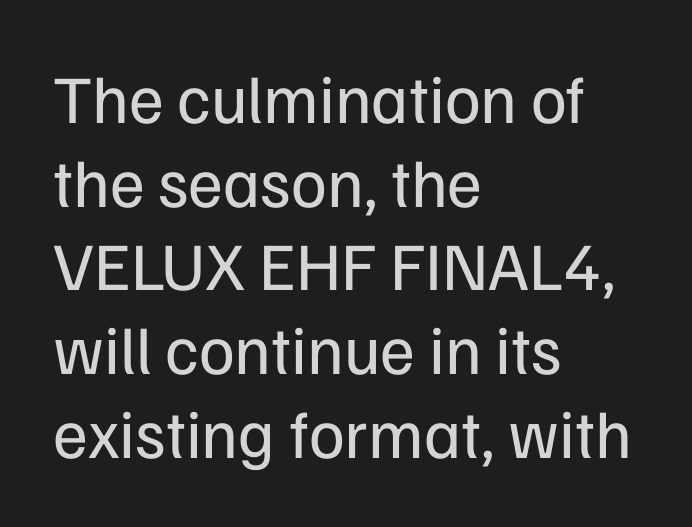
The image shows 68 px regular-weight sans-serif type, upright; set left-aligned, line spacing 1.23x, normal letter spacing, not underlined; low stroke contrast and a medium x-height.
